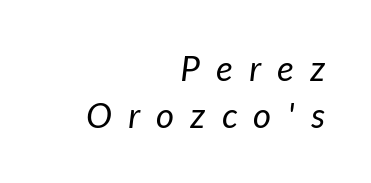
{"italic": "yes", "lean": "right", "slant_degrees": 7, "bold": "no", "weight": "regular", "width": "normal", "stroke_contrast": "low", "x_height": "medium", "monospaced": "no", "underline": "no", "align": "right", "line_spacing": "normal", "line_spacing_ratio": 1.35, "letter_spacing": "wide", "letter_spacing_em": 0.47, "glyph_px": 35}
